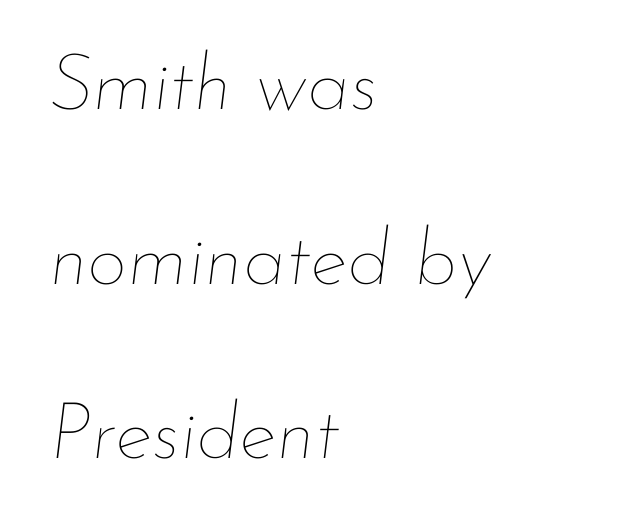
{"italic": "yes", "lean": "right", "slant_degrees": 7, "bold": "no", "weight": "thin", "width": "normal", "stroke_contrast": "low", "x_height": "small", "monospaced": "no", "underline": "no", "align": "left", "line_spacing": "loose", "line_spacing_ratio": 2.21, "letter_spacing": "normal", "letter_spacing_em": 0.0, "glyph_px": 79}
